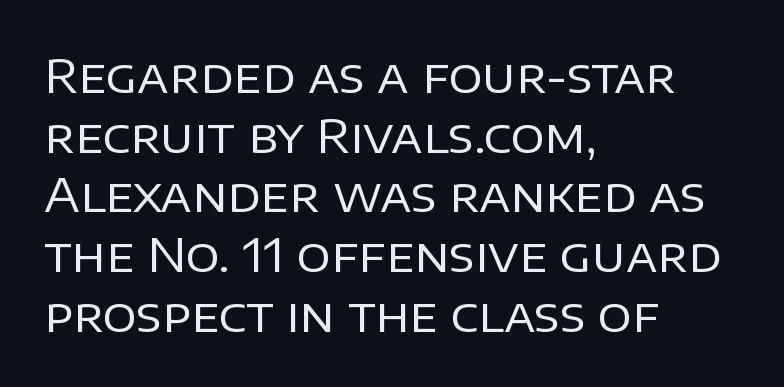
{"serif": "no", "italic": "no", "bold": "no", "weight": "regular", "width": "normal", "stroke_contrast": "low", "x_height": "large", "monospaced": "no", "underline": "no", "align": "left", "line_spacing": "normal", "line_spacing_ratio": 1.27, "letter_spacing": "normal", "letter_spacing_em": 0.0, "glyph_px": 47}
